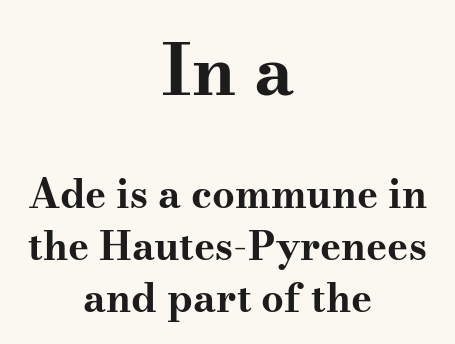
The image shows 70 px bold, wide serif type, upright; set centered, normal line spacing (1.3x), normal letter spacing, not underlined; the first (top) block is 1.75x larger; medium stroke contrast and a small x-height.
